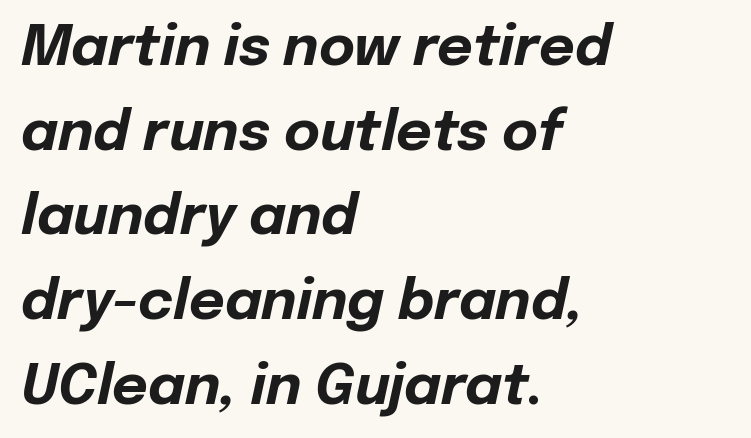
The image shows 55 px bold type, italic (leaning right); set left-aligned, normal line spacing (1.54x), normal letter spacing, not underlined; low stroke contrast and a medium x-height.
